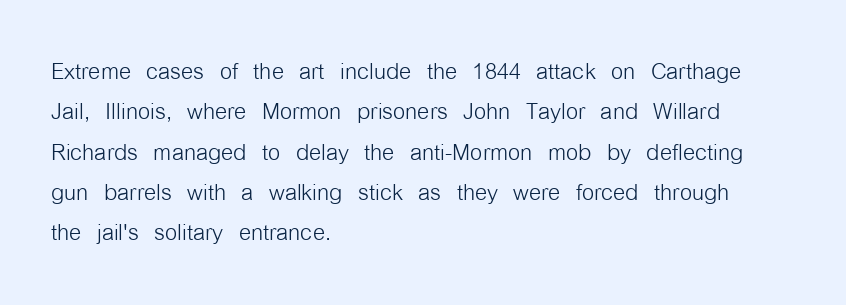
{"serif": "no", "italic": "no", "bold": "no", "weight": "light", "width": "condensed", "stroke_contrast": "low", "x_height": "medium", "monospaced": "no", "underline": "no", "align": "left", "line_spacing": "normal", "line_spacing_ratio": 1.3, "letter_spacing": "normal", "letter_spacing_em": 0.0, "glyph_px": 31}
